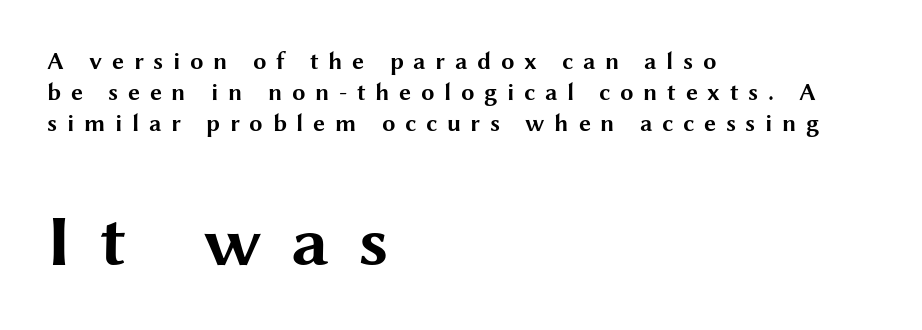
As a designer I'd log this as weight 700, bold. Does extra space separate the letters? Yes, quite a lot of it. Here the designer chose a conventional face with non-uniform glyph widths. Baseline-to-baseline distance is the conventional proportion of letter height. All the whitespace from short lines collects on the right. Character size in the trailing block exceeds that of the leading block.
